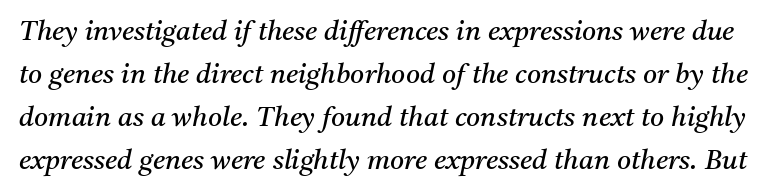
The glyphs are unaccompanied by any horizontal stroke below them. It's the slanting kind of type. The type is set solid horizontally, with unmodified tracking. What's the leading like? Ordinary, nothing unusual. The cut favours lightness, reaching ordinary text weight at its darkest.
